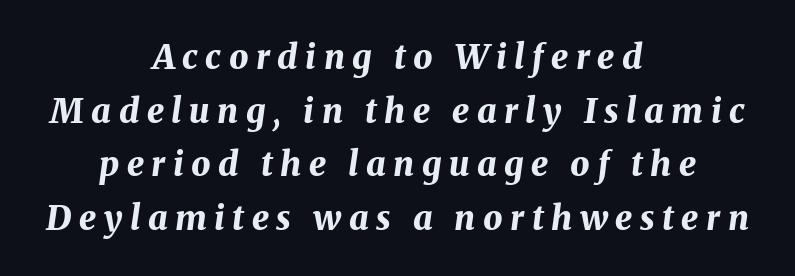
The image shows 34 px bold type, italic (leaning right); set centered, normal line spacing (1.58x), unusually wide letter spacing (+0.22 em), not underlined; medium stroke contrast and a medium x-height.
